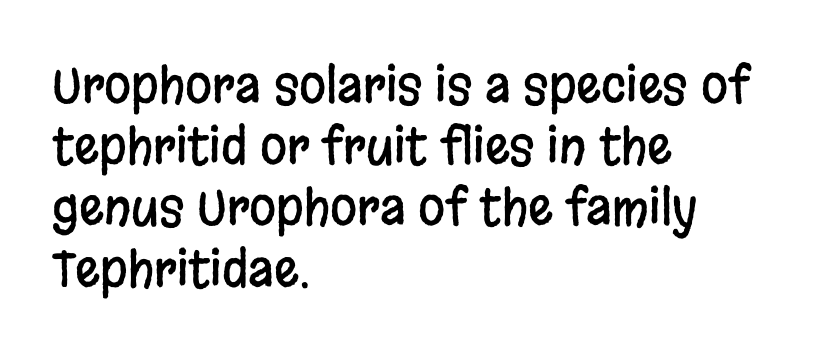
The image shows 49 px condensed sans-serif type, upright; set left-aligned, normal line spacing (1.25x), normal letter spacing, not underlined; low stroke contrast and a large x-height.
